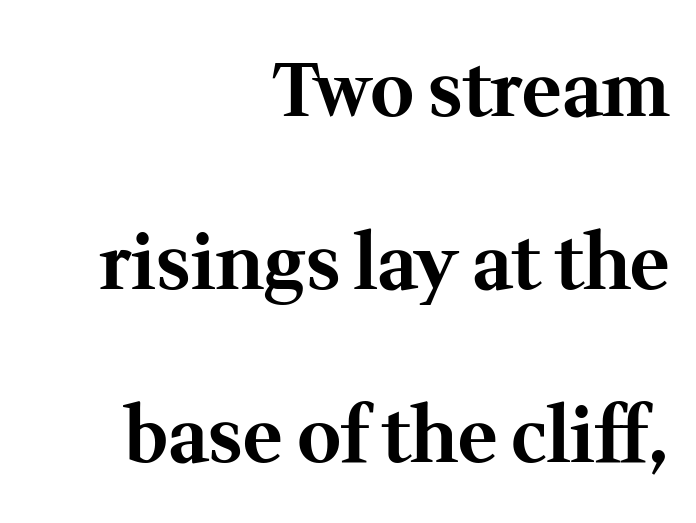
{"serif": "yes", "italic": "no", "bold": "yes", "weight": "bold", "width": "normal", "stroke_contrast": "medium", "x_height": "medium", "monospaced": "no", "underline": "no", "align": "right", "line_spacing": "loose", "line_spacing_ratio": 2.31, "letter_spacing": "normal", "letter_spacing_em": 0.0, "glyph_px": 75}
